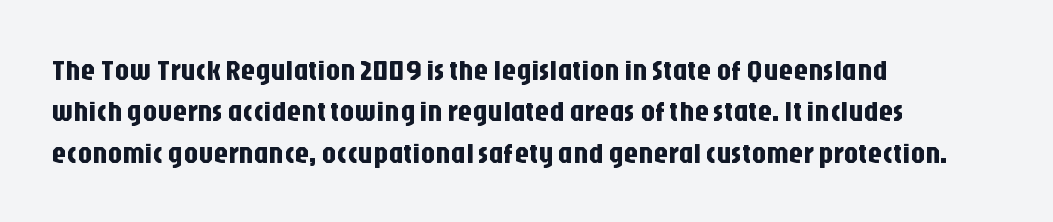
{"serif": "no", "italic": "no", "width": "condensed", "stroke_contrast": "low", "x_height": "large", "monospaced": "no", "underline": "no", "align": "left", "line_spacing": "normal", "line_spacing_ratio": 1.43, "letter_spacing": "normal", "letter_spacing_em": 0.0, "glyph_px": 29}
